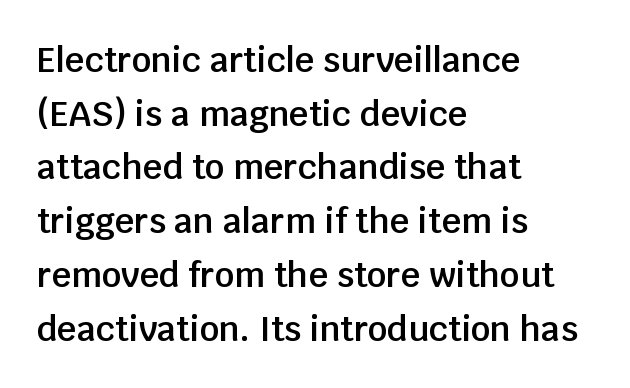
{"serif": "no", "italic": "no", "bold": "semi", "weight": "semibold", "width": "normal", "stroke_contrast": "low", "x_height": "large", "monospaced": "no", "underline": "no", "align": "left", "line_spacing": "normal", "line_spacing_ratio": 1.58, "letter_spacing": "normal", "letter_spacing_em": 0.0, "glyph_px": 34}
